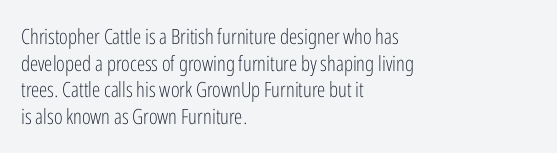
Q: Is the text bold? A: No.
Q: Is the text italic (slanted)? A: No, it is upright.
Q: Is the text underlined? A: No.
Q: How is the paragraph aligned? A: Left-aligned.
Q: Is the spacing between letters normal or unusually wide? A: Normal.
Q: Is the spacing between lines tight, normal or loose? A: Normal.
